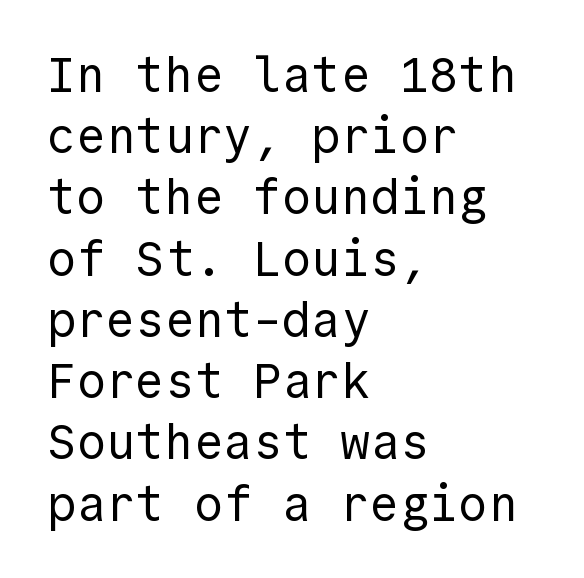
Stems and bowls with no extra thickness — not bold. The letters carry no serifs — their stems end cleanly without finishing strokes. The passage shown has conventional tracking throughout. Teacher's note: observe the even left margin — that is flush-left alignment. Clear beneath every line of the passage.
